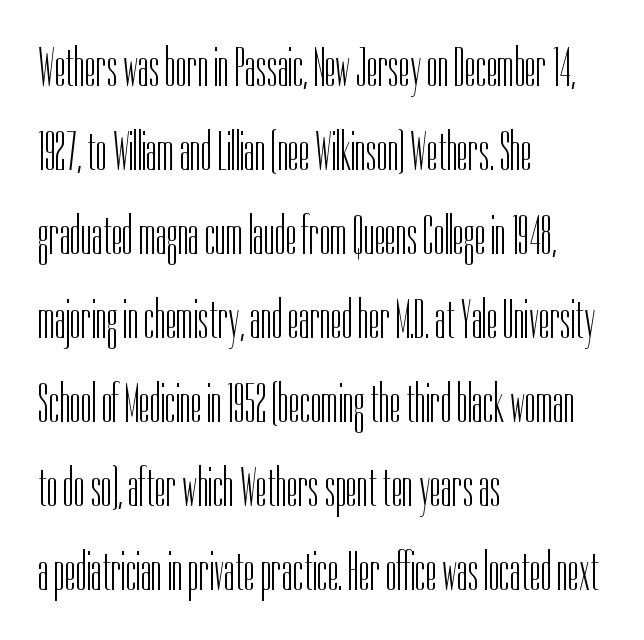
Q: Is the text bold? A: No.
Q: Is the text italic (slanted)? A: No, it is upright.
Q: Is the typeface a serif or a sans-serif typeface? A: Sans-serif.
Q: Is the text underlined? A: No.
Q: How is the paragraph aligned? A: Left-aligned.
Q: Is the spacing between letters normal or unusually wide? A: Normal.
Q: Is the spacing between lines tight, normal or loose? A: Normal.
Q: Width (condensed, normal, or wide)? A: Condensed.
Q: Stroke contrast? A: Low.
Q: x-height? A: Medium.
Q: Monospaced? A: No.
